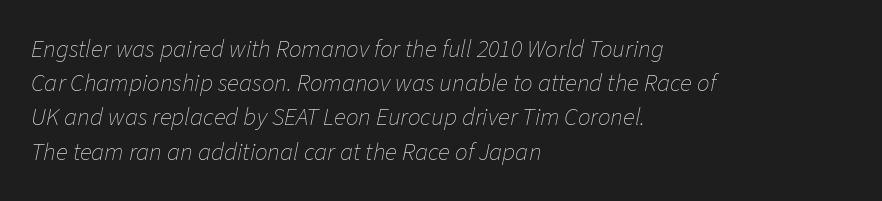
Anything drawn beneath the words? Only blank space. Line beginnings align vertically; line endings do not. A typesetter would call this leading conventional body-copy spacing. Emphasis-style slanted type is in use. Summary of weight: not heavy and not bold.
